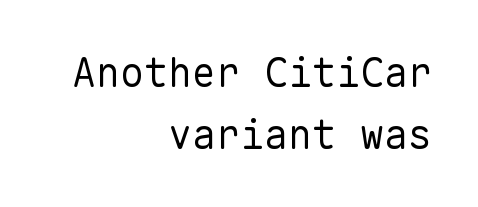
Q: Is the text bold? A: No.
Q: Is the text italic (slanted)? A: No, it is upright.
Q: Is the typeface a serif or a sans-serif typeface? A: Sans-serif.
Q: Is the text underlined? A: No.
Q: How is the paragraph aligned? A: Right-aligned.
Q: Is the spacing between letters normal or unusually wide? A: Normal.
Q: Is the spacing between lines tight, normal or loose? A: Normal.
Q: Width (condensed, normal, or wide)? A: Normal.
Q: Stroke contrast? A: Low.
Q: x-height? A: Medium.
Q: Monospaced? A: Yes.
